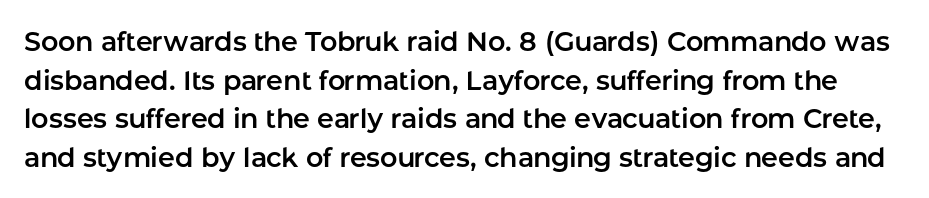
The image shows 27 px text type, upright; set normal line spacing (1.43x), normal letter spacing, not underlined.
